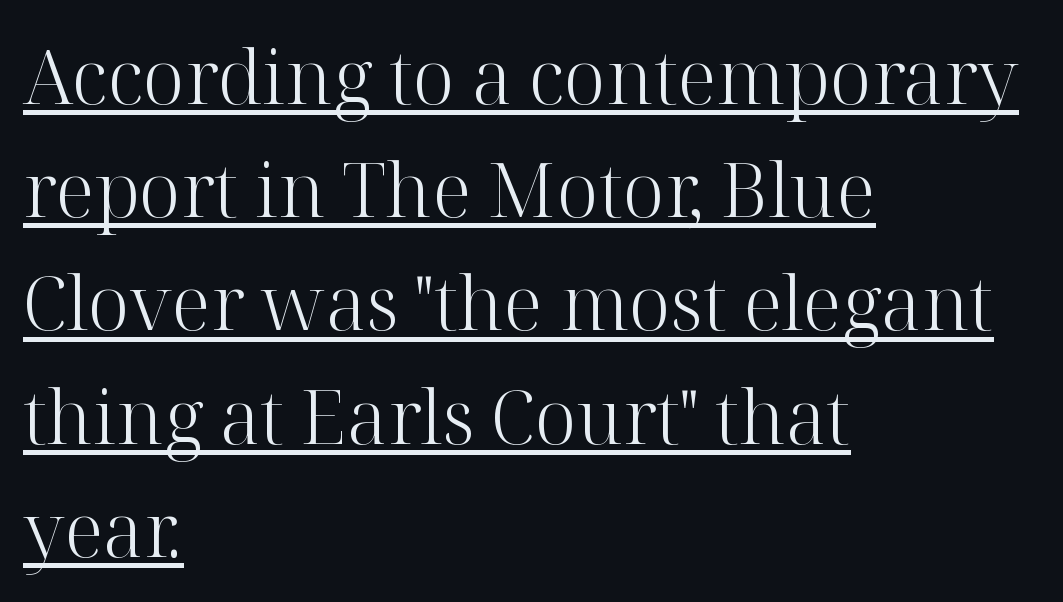
Do the letters lean? They stand straight. Baseline-to-baseline distance is the conventional proportion of letter height. Varying glyph widths throughout — classic text-font behaviour. This is not heavy type; no bold has been used. The text was rendered using a seriffed face with decorative stroke endings.
